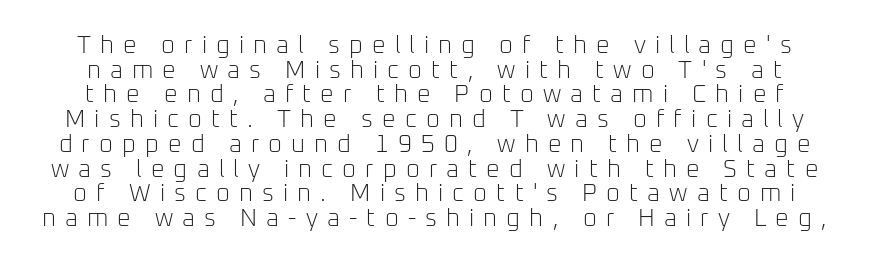
{"italic": "no", "bold": "no", "underline": "no", "line_spacing": "tight", "line_spacing_ratio": 1.03, "letter_spacing": "wide", "letter_spacing_em": 0.38, "glyph_px": 24}
